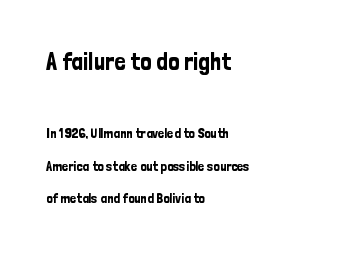
Q: Is the text italic (slanted)? A: No, it is upright.
Q: Is the text underlined? A: No.
Q: How is the paragraph aligned? A: Left-aligned.
Q: Is the spacing between letters normal or unusually wide? A: Normal.
Q: Is the spacing between lines tight, normal or loose? A: Loose.
Q: Which block of text is set in a larger size, the first (top) or the second (bottom)? A: The first (top) one.
